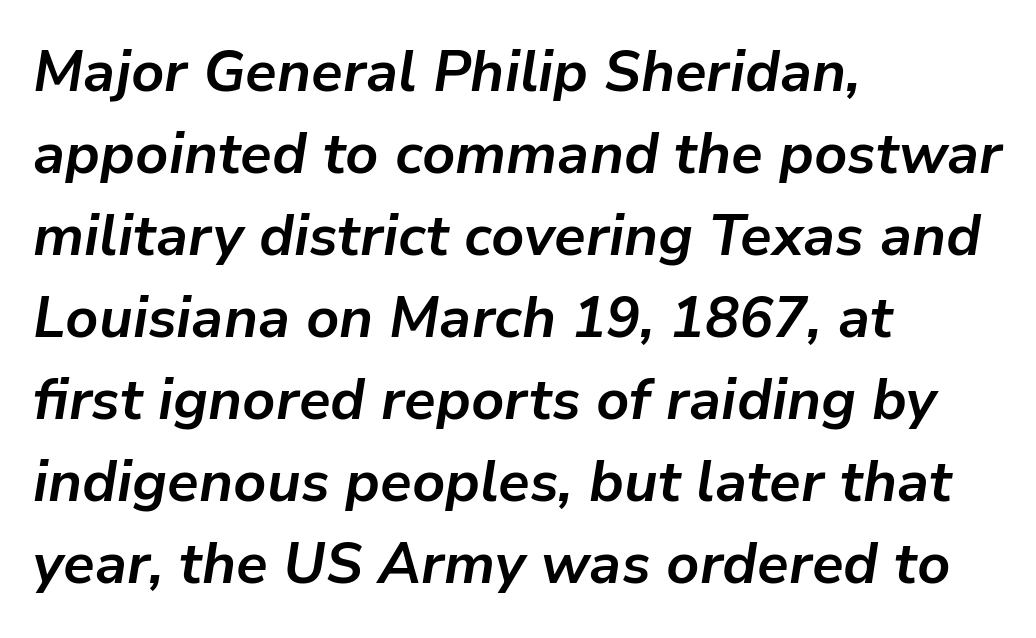
{"italic": "yes", "lean": "right", "slant_degrees": 9, "bold": "yes", "weight": "bold", "width": "normal", "stroke_contrast": "low", "x_height": "medium", "monospaced": "no", "underline": "no", "align": "left", "line_spacing": "normal", "line_spacing_ratio": 1.44, "letter_spacing": "normal", "letter_spacing_em": 0.0, "glyph_px": 57}
